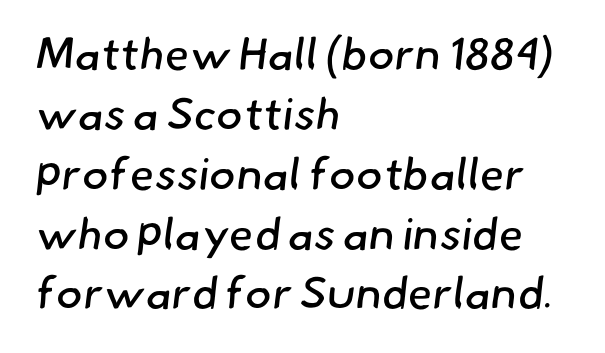
Q: Is the text bold? A: No.
Q: Is the typeface a serif or a sans-serif typeface? A: Sans-serif.
Q: Is the text underlined? A: No.
Q: How is the paragraph aligned? A: Left-aligned.
Q: Is the spacing between letters normal or unusually wide? A: Normal.
Q: Is the spacing between lines tight, normal or loose? A: Normal.
Q: Width (condensed, normal, or wide)? A: Normal.
Q: Stroke contrast? A: Low.
Q: x-height? A: Small.
Q: Monospaced? A: No.
